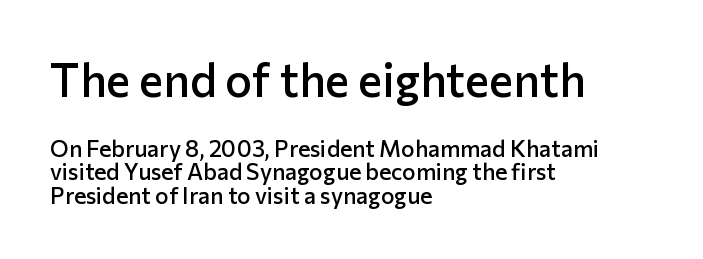
{"serif": "no", "italic": "no", "bold": "semi", "weight": "semibold", "width": "normal", "stroke_contrast": "low", "x_height": "medium", "monospaced": "no", "underline": "no", "align": "left", "line_spacing": "tight", "line_spacing_ratio": 1.01, "letter_spacing": "normal", "letter_spacing_em": 0.0, "larger_block": "first", "size_ratio": 2.0, "glyph_px": 46}
